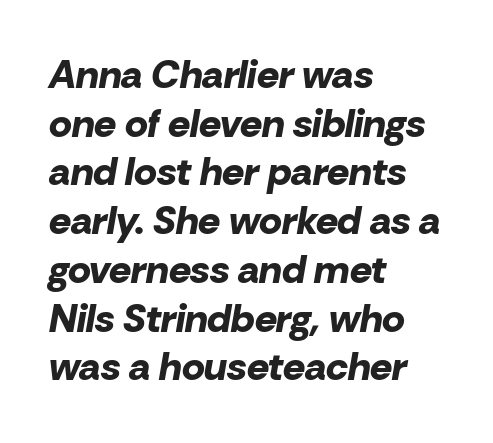
{"italic": "yes", "lean": "right", "slant_degrees": 10, "bold": "yes", "weight": "bold", "width": "normal", "stroke_contrast": "low", "x_height": "medium", "monospaced": "no", "underline": "no", "align": "left", "line_spacing": "normal", "line_spacing_ratio": 1.25, "letter_spacing": "normal", "letter_spacing_em": 0.0, "glyph_px": 39}
